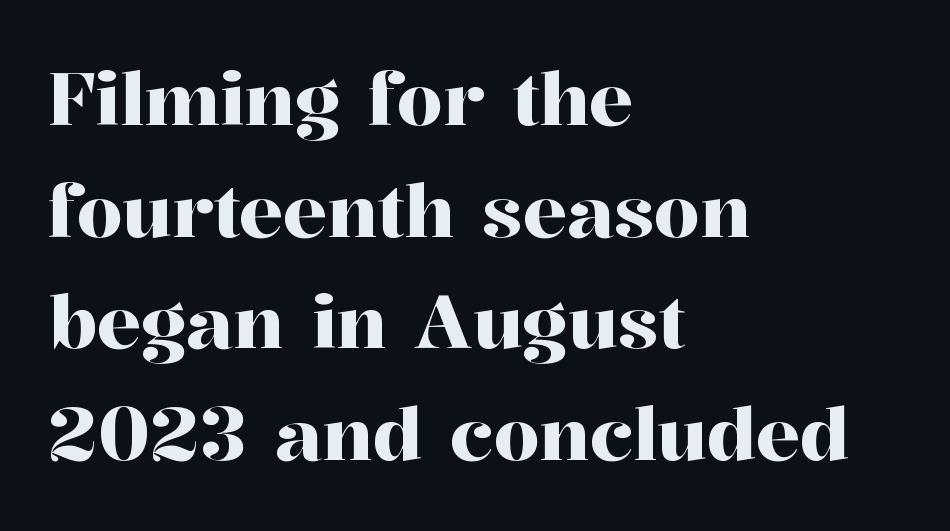
The image shows 73 px serif type, upright; set left-aligned, normal line spacing (1.53x), normal letter spacing, not underlined; high stroke contrast and a medium x-height.
